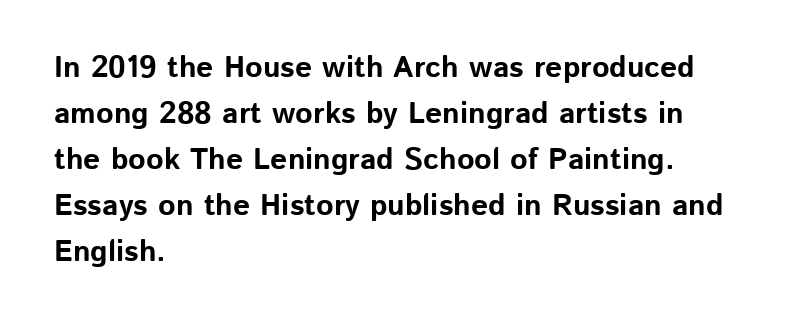
{"serif": "no", "italic": "no", "bold": "yes", "weight": "bold", "width": "normal", "stroke_contrast": "low", "x_height": "medium", "monospaced": "no", "underline": "no", "align": "left", "line_spacing": "normal", "line_spacing_ratio": 1.53, "letter_spacing": "normal", "letter_spacing_em": 0.0, "glyph_px": 30}
